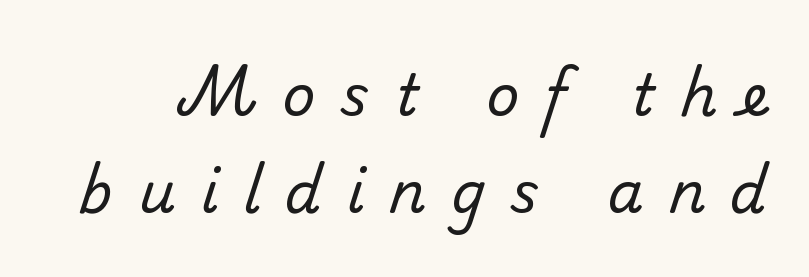
Q: Is the text bold? A: No.
Q: Is the typeface a serif or a sans-serif typeface? A: Sans-serif.
Q: Is the text underlined? A: No.
Q: Is the spacing between letters normal or unusually wide? A: Unusually wide.
Q: Width (condensed, normal, or wide)? A: Normal.
Q: Stroke contrast? A: Low.
Q: x-height? A: Small.
Q: Monospaced? A: No.
